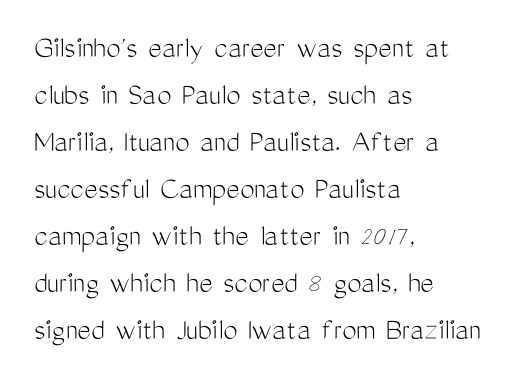
The image shows 32 px light, condensed sans-serif type, upright; set left-aligned, normal line spacing (1.47x), normal letter spacing, not underlined; medium stroke contrast and a medium x-height.
